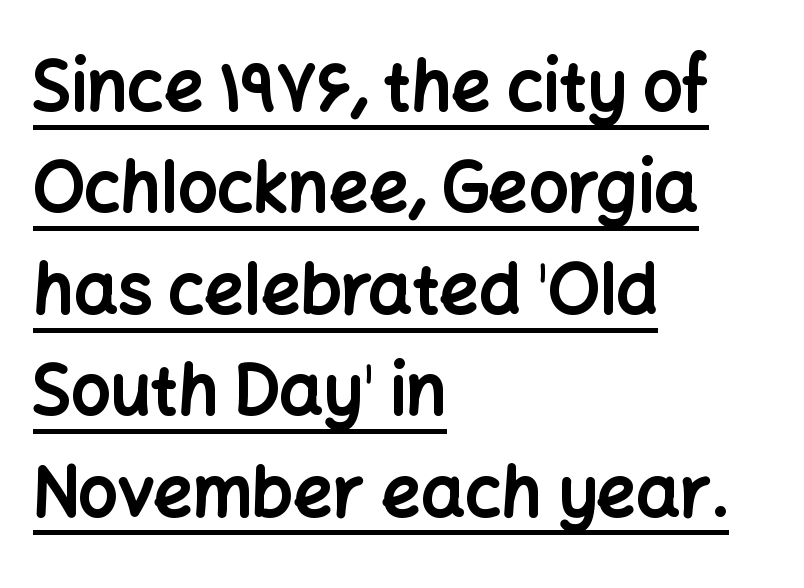
Q: Is the text bold? A: Yes.
Q: Is the text italic (slanted)? A: No, it is upright.
Q: Is the typeface a serif or a sans-serif typeface? A: Sans-serif.
Q: Is the text underlined? A: Yes.
Q: How is the paragraph aligned? A: Left-aligned.
Q: Is the spacing between letters normal or unusually wide? A: Normal.
Q: Is the spacing between lines tight, normal or loose? A: Normal.
Q: Width (condensed, normal, or wide)? A: Normal.
Q: Stroke contrast? A: Low.
Q: x-height? A: Medium.
Q: Monospaced? A: No.
